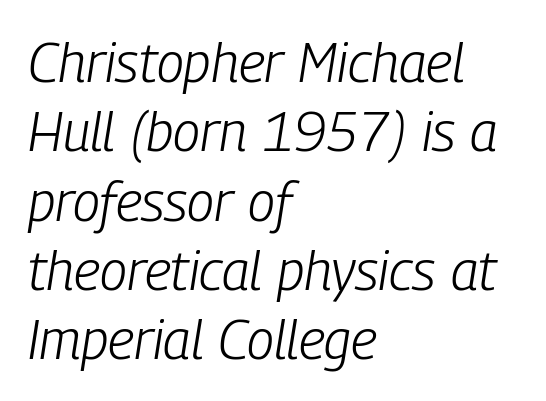
All the whitespace from short lines collects on the right. Proportional: the letters do not fall into vertical columns. Honestly, the letter spacing is just normal — you wouldn't notice it. This is not heavy type; no bold has been used. Summary of vertical rhythm: regular, with standard interline spacing.
